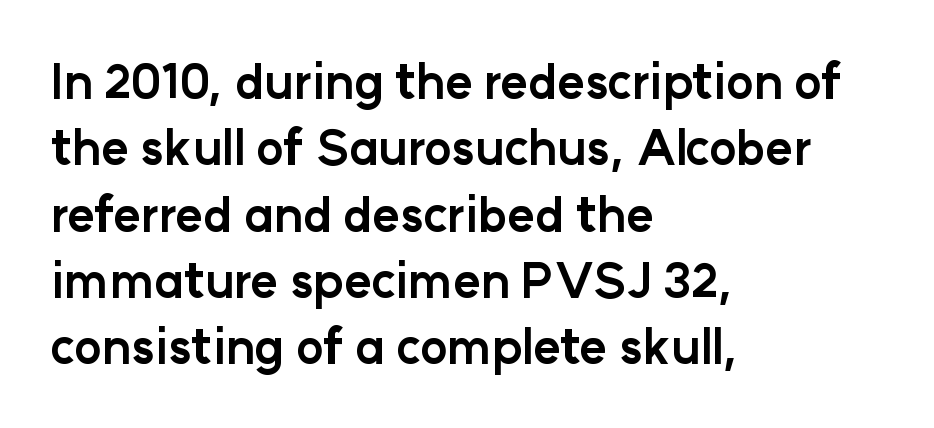
Q: Is the text bold? A: Yes.
Q: Is the text italic (slanted)? A: No, it is upright.
Q: Is the typeface a serif or a sans-serif typeface? A: Sans-serif.
Q: Is the text underlined? A: No.
Q: How is the paragraph aligned? A: Left-aligned.
Q: Is the spacing between letters normal or unusually wide? A: Normal.
Q: Is the spacing between lines tight, normal or loose? A: Normal.
Q: Width (condensed, normal, or wide)? A: Normal.
Q: Stroke contrast? A: Low.
Q: x-height? A: Medium.
Q: Monospaced? A: No.
